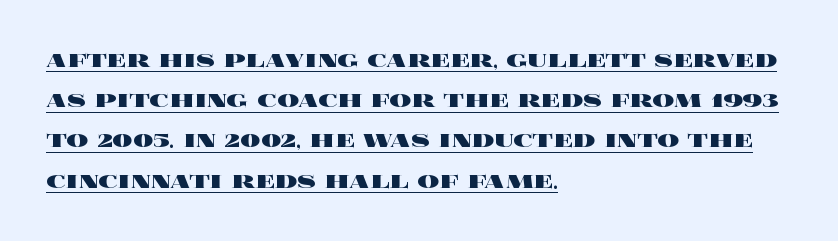
Q: Is the text bold? A: Yes.
Q: Is the text italic (slanted)? A: No, it is upright.
Q: Is the text underlined? A: Yes.
Q: How is the paragraph aligned? A: Left-aligned.
Q: Is the spacing between letters normal or unusually wide? A: Normal.
Q: Is the spacing between lines tight, normal or loose? A: Normal.
